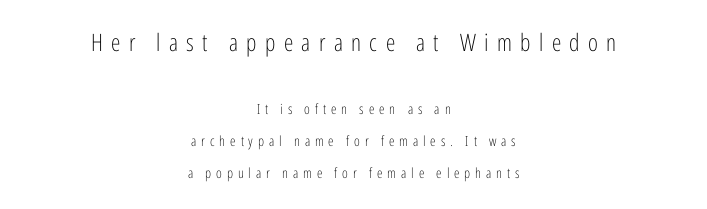
The lines are spread far apart with generous leading. The letters in the upper block stand taller than those in the block below. In terms of posture, this sample is upright. The letterforms stand isolated, each surrounded by extra space. Caption: face not bold, strokes unweighted. Has an underline been added? It has not.
